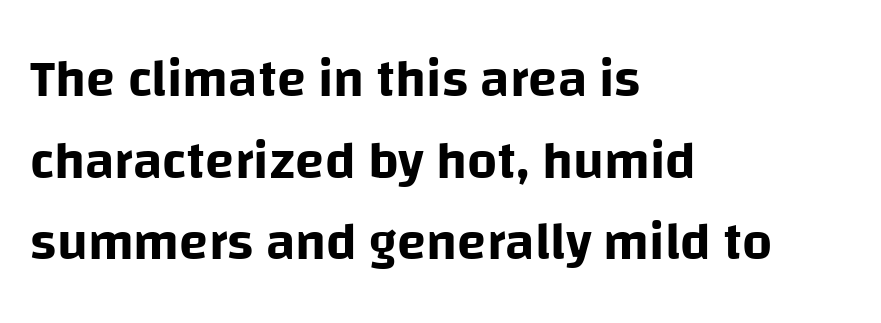
The image shows 53 px sans-serif type, upright; set left-aligned, normal line spacing (1.54x), normal letter spacing, not underlined; low stroke contrast and a large x-height.
